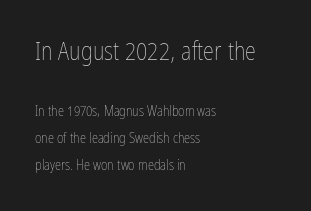
The image shows 25 px text type, upright; set left-aligned, loose line spacing (1.9x), normal letter spacing, not underlined; the first (top) block is 1.79x larger.
